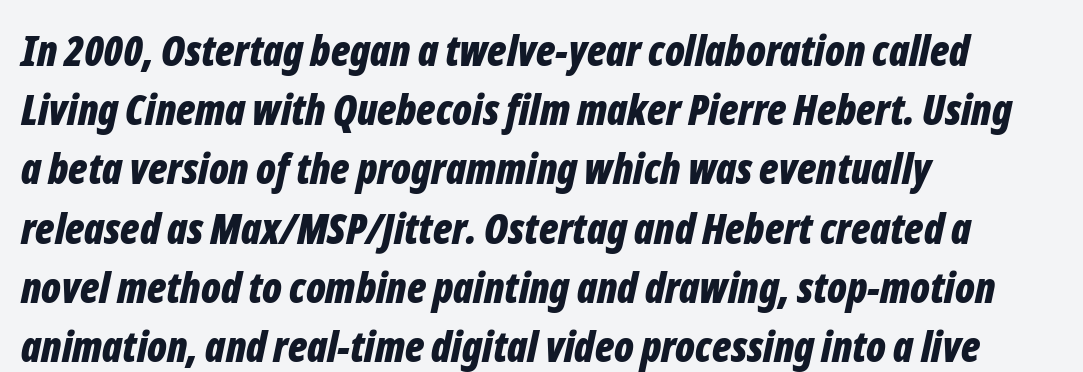
The image shows 42 px bold, condensed type, italic (leaning right); set left-aligned, normal line spacing (1.41x), normal letter spacing, not underlined; low stroke contrast and a medium x-height.
